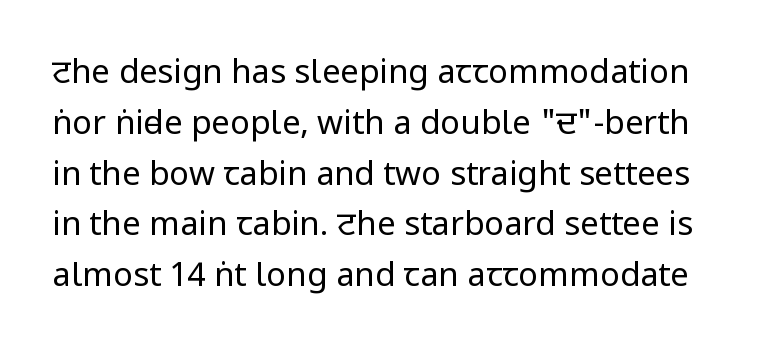
{"serif": "no", "italic": "no", "bold": "no", "weight": "regular", "width": "condensed", "stroke_contrast": "low", "underline": "no", "line_spacing": "normal", "line_spacing_ratio": 1.54, "letter_spacing": "normal", "letter_spacing_em": 0.0, "glyph_px": 33}
